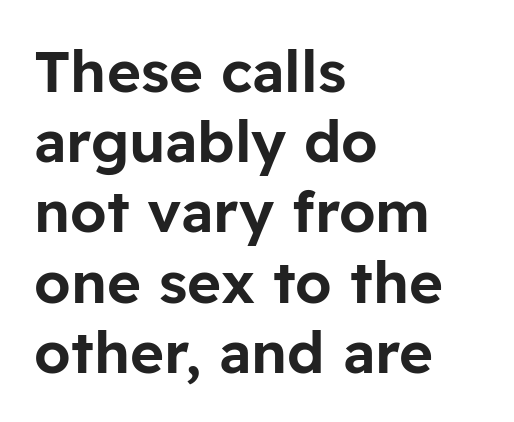
Note the varied advance widths — an 'i' is clearly narrower than an 'm'. The typeface chosen for these lines omits serifs. Is the letter spacing exaggerated? No — it looks like the ordinary default. Descenders hang freely into open space. Nope, not italic — everything's standing straight.
